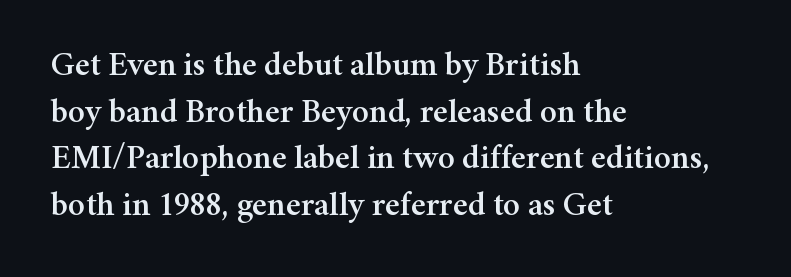
{"serif": "yes", "italic": "no", "width": "normal", "stroke_contrast": "medium", "x_height": "medium", "monospaced": "no", "underline": "no", "align": "left", "line_spacing": "normal", "line_spacing_ratio": 1.37, "letter_spacing": "normal", "letter_spacing_em": 0.0, "glyph_px": 34}
